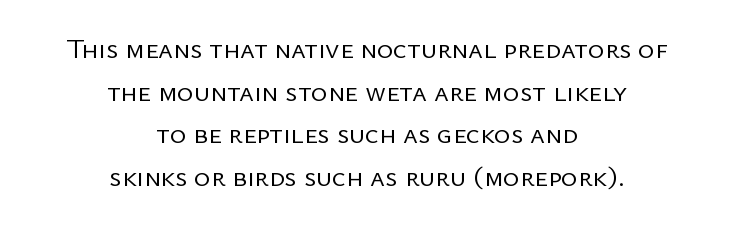
{"serif": "no", "italic": "no", "bold": "no", "weight": "regular", "width": "normal", "stroke_contrast": "low", "x_height": "medium", "monospaced": "no", "underline": "no", "align": "center", "line_spacing": "normal", "line_spacing_ratio": 1.52, "letter_spacing": "normal", "letter_spacing_em": 0.0, "glyph_px": 28}
